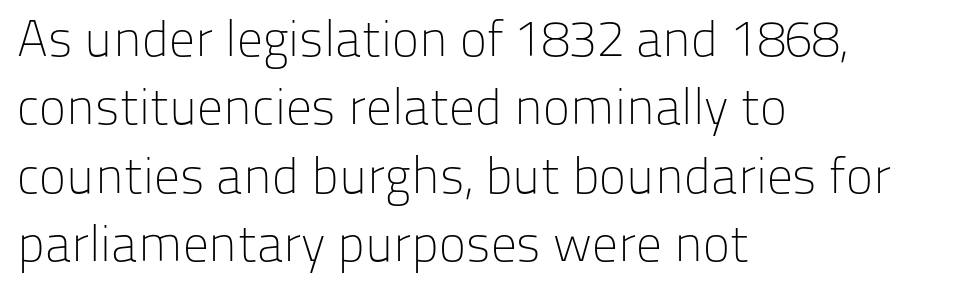
The image shows 51 px light sans-serif type, upright; set left-aligned, normal line spacing (1.34x), normal letter spacing, not underlined; low stroke contrast and a medium x-height.
